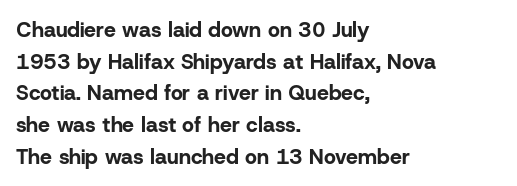
This is roman type, the default non-slanted kind. Observe the ordinary spacing: letters are neighbours, not strangers. The space between consecutive lines is moderate. Leftover space on each line is placed entirely after the last word. The string is rendered with underlining switched off. What weight is shown? A full bold with thick strokes.
